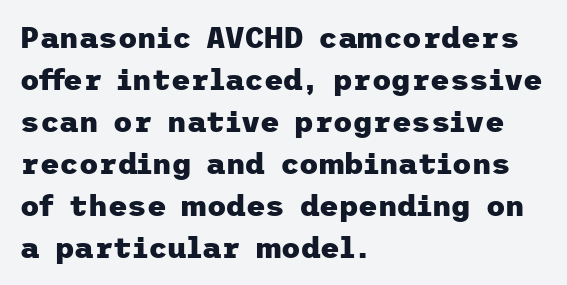
Posture: vertical. The glyphs are unaccompanied by any horizontal stroke below them. The typesetter chose a ragged-right arrangement here. Font category for this specimen: sans-serif.
